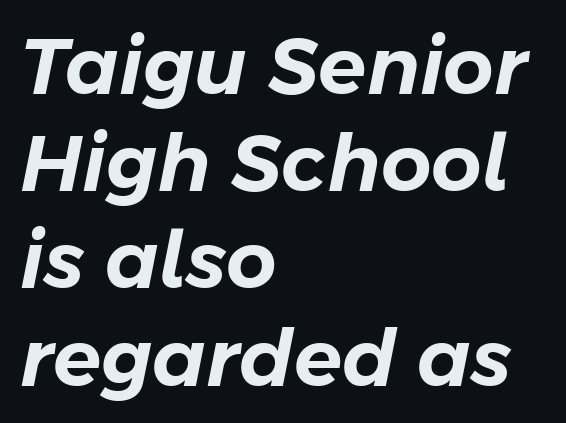
The image shows 79 px text type, italic (leaning right); set left-aligned, line spacing 1.23x, normal letter spacing, not underlined; low stroke contrast and a medium x-height.
